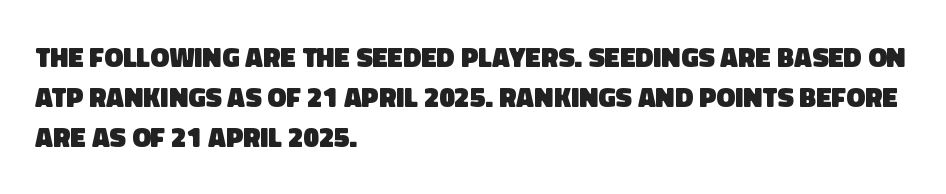
{"serif": "no", "bold": "yes", "weight": "heavy", "width": "normal", "stroke_contrast": "low", "x_height": "large", "monospaced": "no", "underline": "no", "align": "left", "line_spacing": "normal", "line_spacing_ratio": 1.43, "letter_spacing": "normal", "letter_spacing_em": 0.0, "glyph_px": 28}
